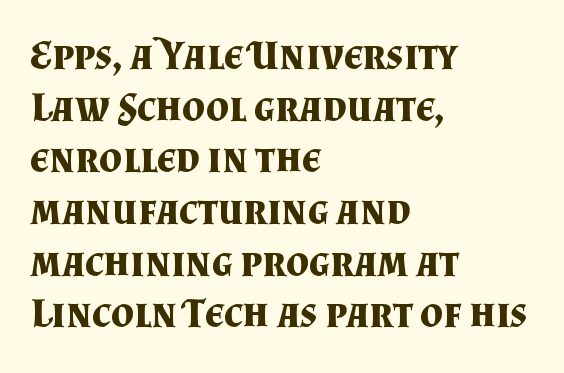
{"serif": "yes", "italic": "no", "bold": "yes", "weight": "bold", "width": "normal", "stroke_contrast": "medium", "x_height": "small", "monospaced": "no", "underline": "no", "align": "left", "line_spacing": "normal", "line_spacing_ratio": 1.26, "letter_spacing": "normal", "letter_spacing_em": 0.0, "glyph_px": 41}
